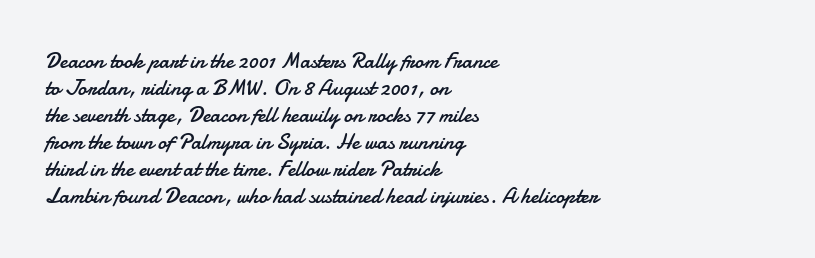
Q: Is the text bold? A: No.
Q: Is the text italic (slanted)? A: Yes.
Q: Is the text underlined? A: No.
Q: How is the paragraph aligned? A: Left-aligned.
Q: Is the spacing between letters normal or unusually wide? A: Normal.
